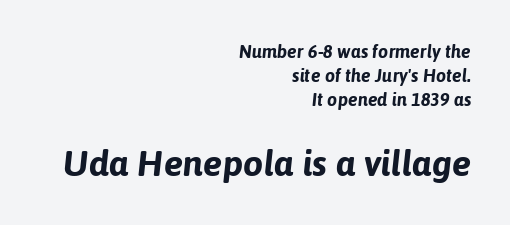
The letterforms sit shoulder to shoulder at normal distance. Pretty heavy lettering here — definitely bold. The lettering tilts uniformly, giving the passage an italic look. If you squint, the bottom block still reads clearly — it's the larger of the two. Character widths vary here, with narrow letters taking less room than wide ones. The paragraph has a hard right edge and a soft left edge.
